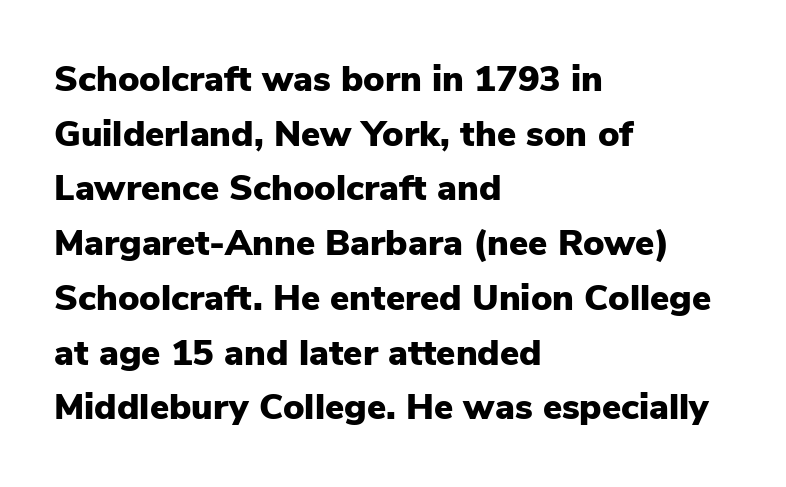
Q: Is the text bold? A: Yes.
Q: Is the text italic (slanted)? A: No, it is upright.
Q: Is the typeface a serif or a sans-serif typeface? A: Sans-serif.
Q: Is the text underlined? A: No.
Q: How is the paragraph aligned? A: Left-aligned.
Q: Is the spacing between letters normal or unusually wide? A: Normal.
Q: Is the spacing between lines tight, normal or loose? A: Normal.
Q: Width (condensed, normal, or wide)? A: Normal.
Q: Stroke contrast? A: Low.
Q: x-height? A: Medium.
Q: Monospaced? A: No.
